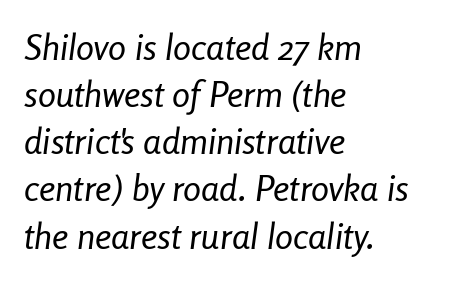
The image shows 36 px regular-weight, condensed type, italic (leaning right); set left-aligned, normal line spacing (1.31x), normal letter spacing, not underlined; low stroke contrast and a medium x-height.
